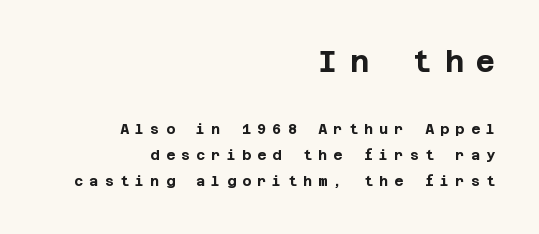
The image shows 29 px bold sans-serif type, upright; set right-aligned, line spacing 1.83x, unusually wide letter spacing (+0.44 em), not underlined; the first (top) block is 2.07x larger; low stroke contrast and a large x-height.
